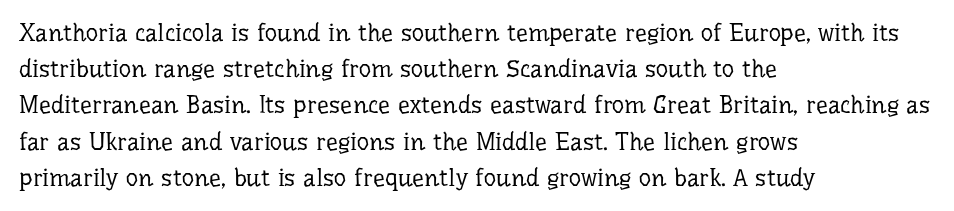
Default kerning and tracking; the words read as compact shapes. Tall strokes in this sample are plumb rather than angled. This rendering uses left alignment, leaving the right contour irregular. Students, observe: this is what conventionally led text looks like. Each stroke keeps to a modest, everyday thickness or less. Honestly, there is no underline to notice here at all.
